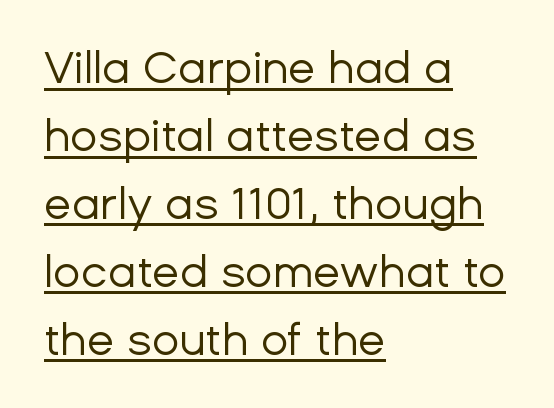
Q: Is the text bold? A: No.
Q: Is the text italic (slanted)? A: No, it is upright.
Q: Is the typeface a serif or a sans-serif typeface? A: Sans-serif.
Q: Is the text underlined? A: Yes.
Q: How is the paragraph aligned? A: Left-aligned.
Q: Is the spacing between letters normal or unusually wide? A: Normal.
Q: Is the spacing between lines tight, normal or loose? A: Normal.
Q: Width (condensed, normal, or wide)? A: Normal.
Q: Stroke contrast? A: Low.
Q: x-height? A: Medium.
Q: Monospaced? A: No.
